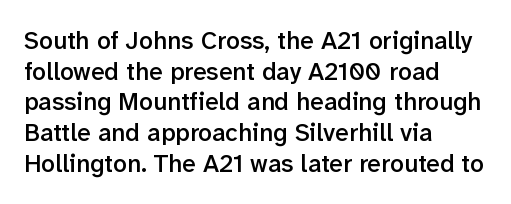
The text block is weighted toward the left margin, trailing off unevenly rightward. What weight is shown? A semibold, between regular and bold. Look at the tracking — it's just the regular setting, nothing added. Quick note: not italic, upright. A bare baseline throughout the passage.
